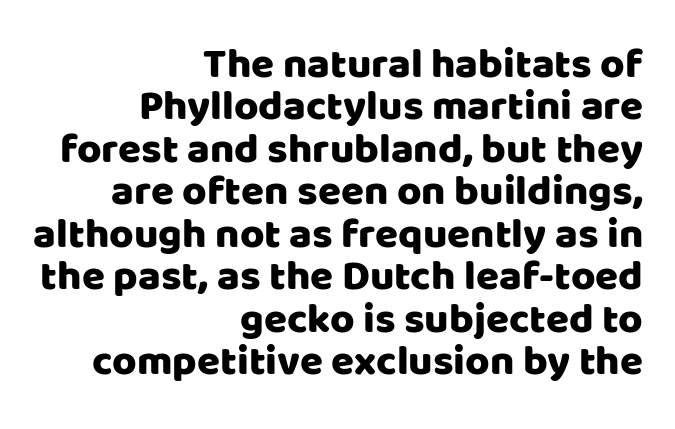
Q: Is the text italic (slanted)? A: No, it is upright.
Q: Is the typeface a serif or a sans-serif typeface? A: Sans-serif.
Q: Is the text underlined? A: No.
Q: How is the paragraph aligned? A: Right-aligned.
Q: Is the spacing between letters normal or unusually wide? A: Normal.
Q: Is the spacing between lines tight, normal or loose? A: Tight.
Q: Width (condensed, normal, or wide)? A: Normal.
Q: Stroke contrast? A: Low.
Q: x-height? A: Large.
Q: Monospaced? A: No.
